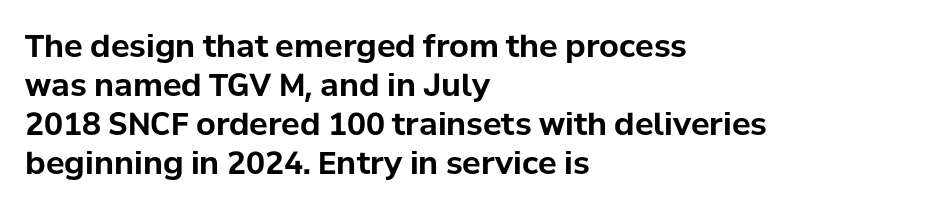
Q: Is the text bold? A: Yes.
Q: Is the text italic (slanted)? A: No, it is upright.
Q: Is the typeface a serif or a sans-serif typeface? A: Sans-serif.
Q: Is the text underlined? A: No.
Q: How is the paragraph aligned? A: Left-aligned.
Q: Is the spacing between letters normal or unusually wide? A: Normal.
Q: Is the spacing between lines tight, normal or loose? A: Normal.
Q: Width (condensed, normal, or wide)? A: Normal.
Q: Stroke contrast? A: Low.
Q: x-height? A: Medium.
Q: Monospaced? A: No.
